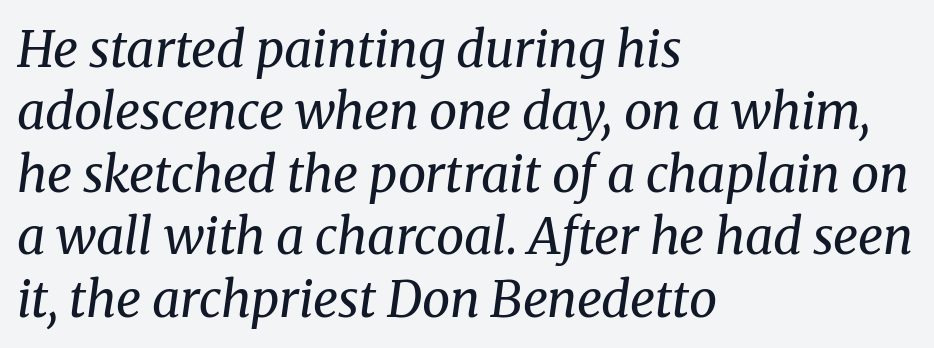
Q: Is the text bold? A: No.
Q: Is the text italic (slanted)? A: Yes, it leans right by about 8 degrees.
Q: Is the typeface a serif or a sans-serif typeface? A: Serif.
Q: Is the text underlined? A: No.
Q: How is the paragraph aligned? A: Left-aligned.
Q: Is the spacing between letters normal or unusually wide? A: Normal.
Q: Is the spacing between lines tight, normal or loose? A: Normal.
Q: Width (condensed, normal, or wide)? A: Normal.
Q: Stroke contrast? A: Medium.
Q: x-height? A: Medium.
Q: Monospaced? A: No.
